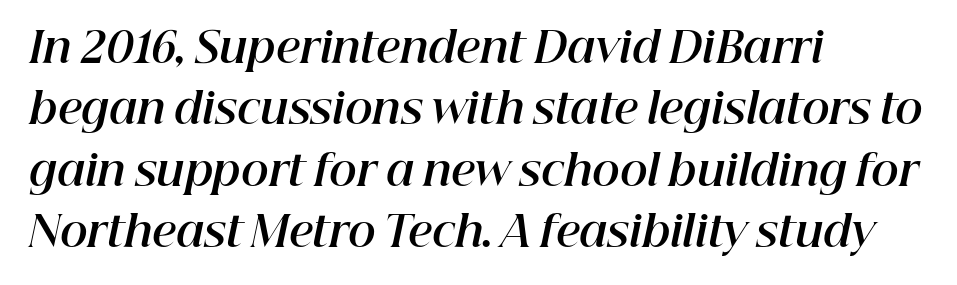
You could not count columns in this text — the font is proportionally spaced. These lines were composed using italics. The font is running at its bold setting. The lines sit at an ordinary, default distance from one another.
